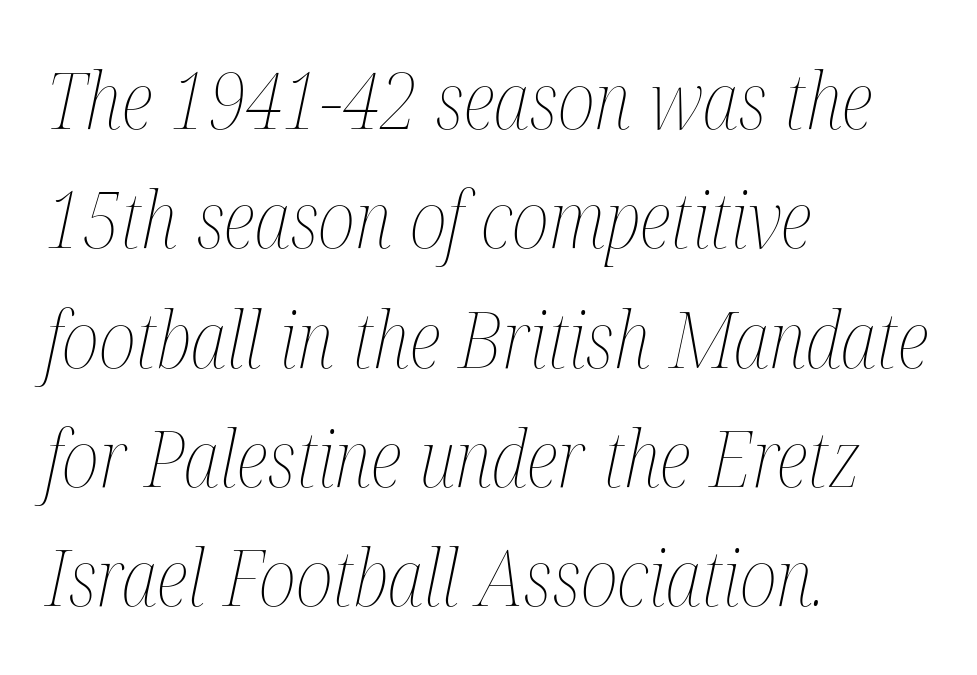
Is the stroke heavy? The answer is a plain regular-or-lighter. Spacing verdict: proportional, widths tailored to each character. Short and long lines alike share a common starting point at left. Between one letter and the next there's only the usual sliver of space. The passage shown leans; its letterforms are oblique. This block has exactly the height ordinary leading produces.
